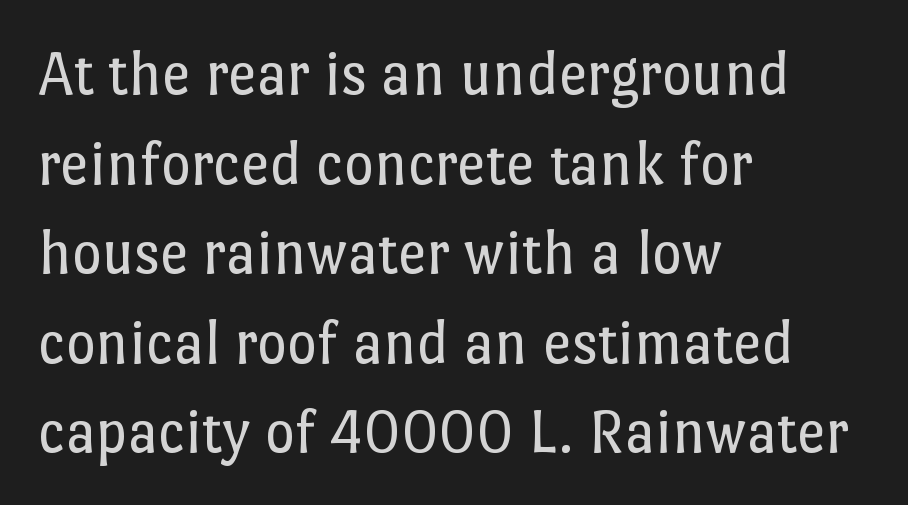
{"italic": "no", "bold": "no", "weight": "regular", "width": "normal", "stroke_contrast": "low", "x_height": "medium", "monospaced": "no", "underline": "no", "align": "left", "line_spacing": "normal", "line_spacing_ratio": 1.4, "letter_spacing": "normal", "letter_spacing_em": 0.0, "glyph_px": 64}
